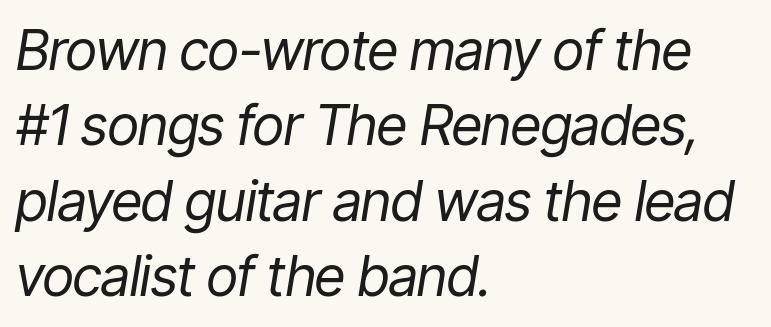
Q: Is the text bold? A: No.
Q: Is the text italic (slanted)? A: Yes, it leans right by about 9 degrees.
Q: Is the text underlined? A: No.
Q: How is the paragraph aligned? A: Left-aligned.
Q: Is the spacing between letters normal or unusually wide? A: Normal.
Q: Is the spacing between lines tight, normal or loose? A: Normal.
Q: Width (condensed, normal, or wide)? A: Condensed.
Q: Stroke contrast? A: Low.
Q: x-height? A: Medium.
Q: Monospaced? A: No.
